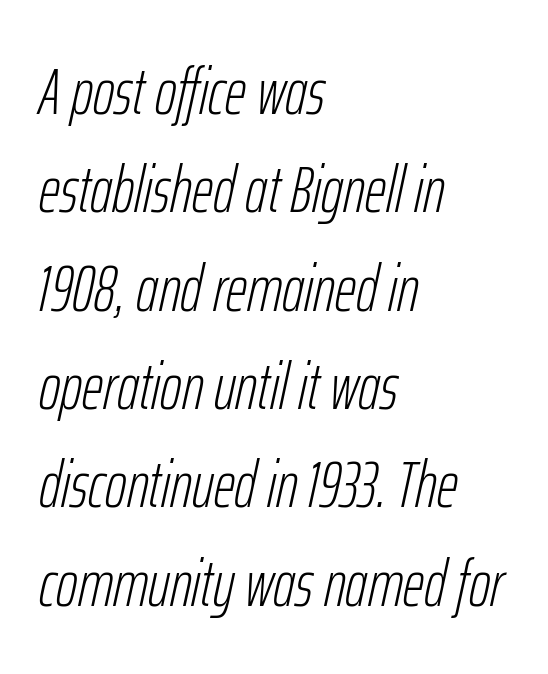
Horizontal alignment here is leftward, the default for most running prose. This sample uses plain, unmodified letter spacing. Any mark beneath the type? The region is blank. The text carries the slant typical of an italic or oblique font. Ink coverage per letter is moderate at most. In terms of leading, this rendering sits right in the middle.
